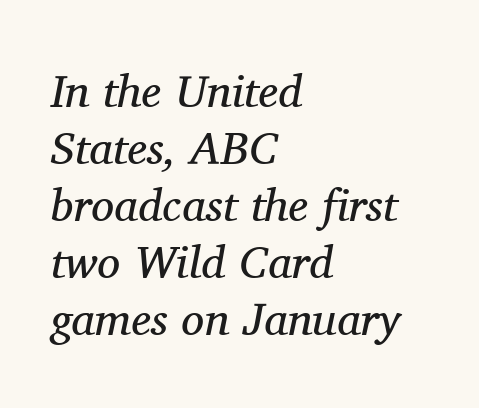
The image shows 46 px regular-weight serif type, italic (leaning right); set left-aligned, line spacing 1.24x, normal letter spacing, not underlined; medium stroke contrast and a medium x-height.
